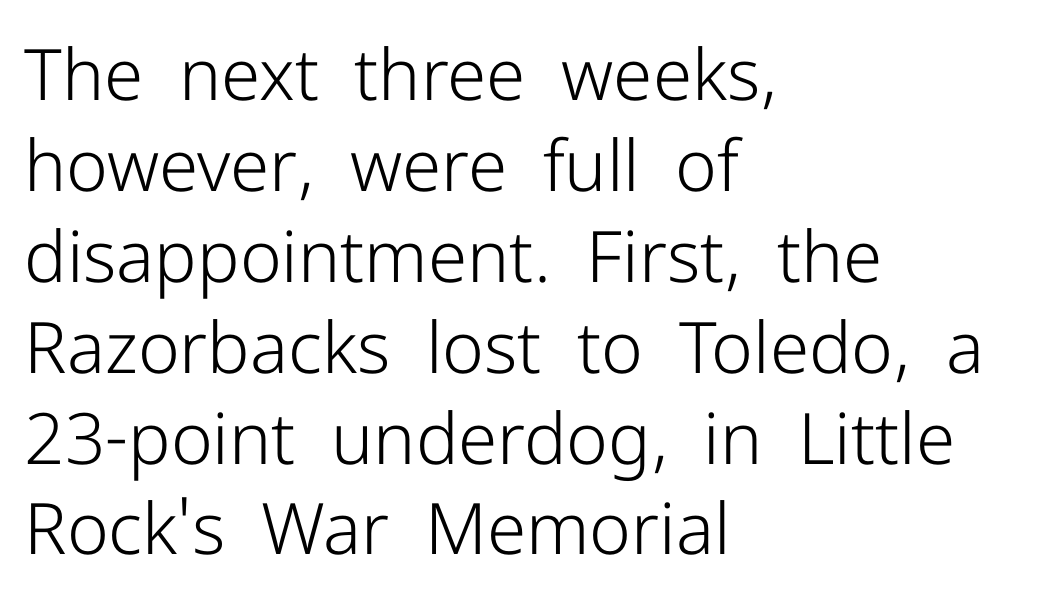
Q: Is the text bold? A: No.
Q: Is the text italic (slanted)? A: No, it is upright.
Q: Is the typeface a serif or a sans-serif typeface? A: Sans-serif.
Q: Is the text underlined? A: No.
Q: How is the paragraph aligned? A: Left-aligned.
Q: Is the spacing between letters normal or unusually wide? A: Normal.
Q: Is the spacing between lines tight, normal or loose? A: Normal.
Q: Width (condensed, normal, or wide)? A: Normal.
Q: Stroke contrast? A: Low.
Q: x-height? A: Medium.
Q: Monospaced? A: No.
